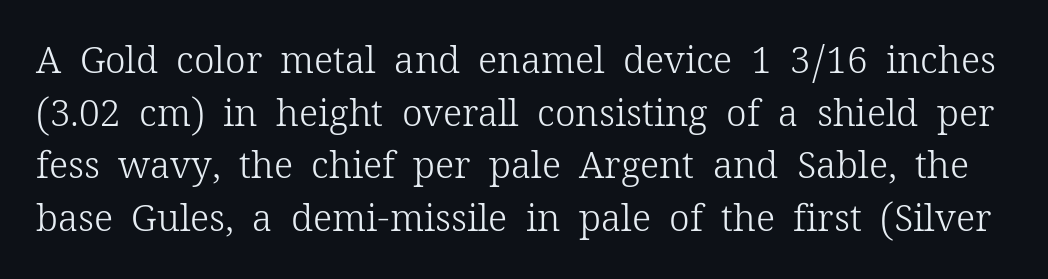
Italic? Not at all — the glyphs are vertical. No chunkiness to these letters — they're not bold. Each row of text sits above clean, open space. Here the glyphs are tracked normally, forming tight word shapes. Honestly, the row spacing looks completely unremarkable. The letters carry serifs — small finishing strokes at the ends of their stems.
